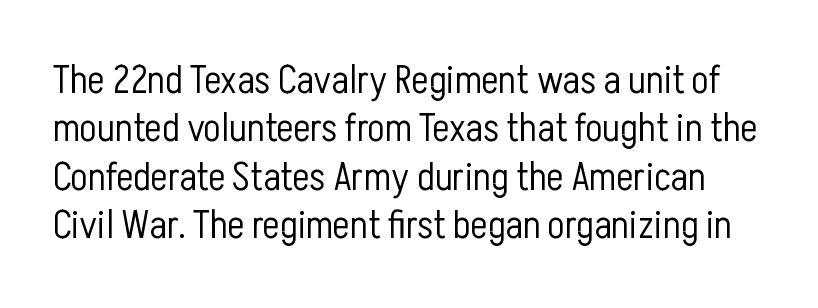
The image shows 40 px light, condensed sans-serif type, upright; set line spacing 1.21x, normal letter spacing, not underlined; low stroke contrast and a medium x-height.
